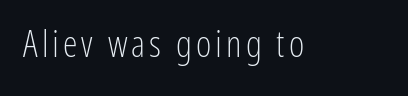
Q: Is the text bold? A: No.
Q: Is the text italic (slanted)? A: No, it is upright.
Q: Is the typeface a serif or a sans-serif typeface? A: Sans-serif.
Q: Is the text underlined? A: No.
Q: Width (condensed, normal, or wide)? A: Condensed.
Q: Stroke contrast? A: Low.
Q: x-height? A: Medium.
Q: Monospaced? A: No.
